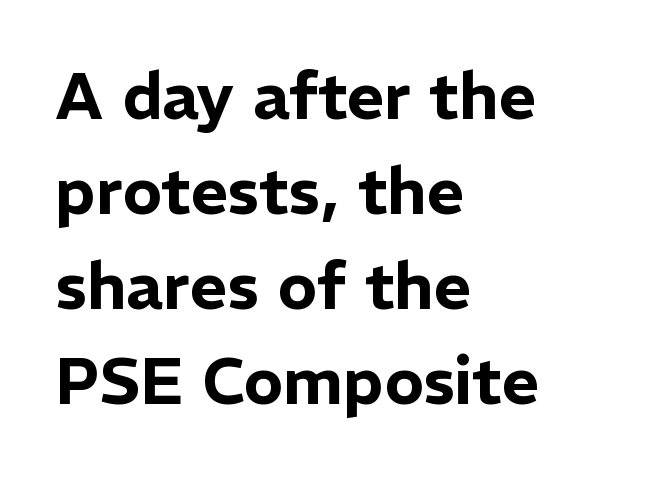
Q: Is the text italic (slanted)? A: No, it is upright.
Q: Is the typeface a serif or a sans-serif typeface? A: Sans-serif.
Q: Is the text underlined? A: No.
Q: How is the paragraph aligned? A: Left-aligned.
Q: Is the spacing between letters normal or unusually wide? A: Normal.
Q: Is the spacing between lines tight, normal or loose? A: Normal.
Q: Width (condensed, normal, or wide)? A: Normal.
Q: Stroke contrast? A: Low.
Q: x-height? A: Medium.
Q: Monospaced? A: No.
